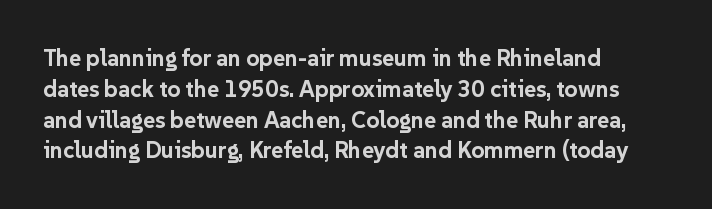
{"italic": "no", "bold": "yes", "underline": "no", "align": "left", "line_spacing": "normal", "line_spacing_ratio": 1.34, "letter_spacing": "normal", "letter_spacing_em": 0.0, "glyph_px": 23}
